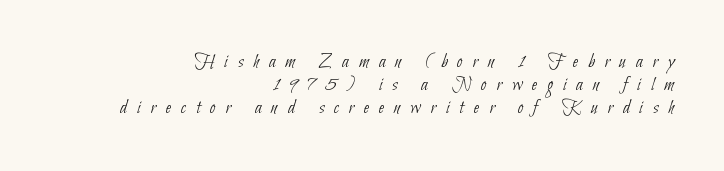
Honestly, the letter spacing is so wide it's the main thing you notice. Stems and bowls with no extra thickness — not bold. Baseline-to-baseline distance is barely more than the letter height. All the whitespace from short lines collects on the left. Glance below the letters and you will spot only blank space.
